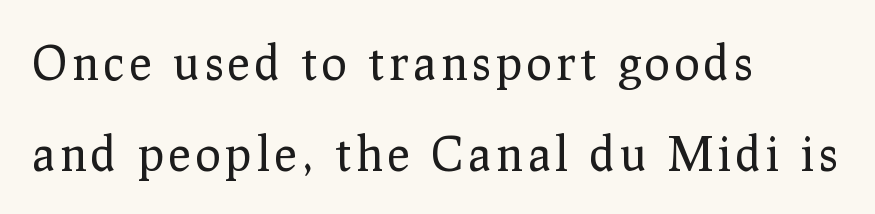
Plain, unruled lines of type. The designer went with a serif here, giving each stem small feet. Think of a printed novel: that variable character pitch is what you see here. One glance says open: line gaps are wider than usual. Notice how the passage keeps a crisp vertical edge on the left only. On a weight scale, this lands at 450 or below.
